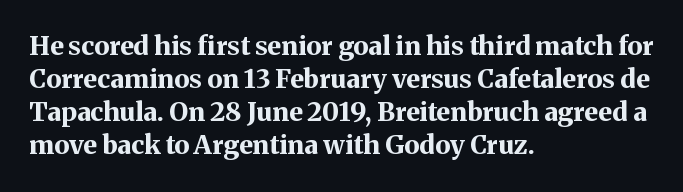
{"italic": "no", "bold": "yes", "underline": "no", "align": "left", "line_spacing": "normal", "line_spacing_ratio": 1.27, "letter_spacing": "normal", "letter_spacing_em": 0.0, "glyph_px": 26}
